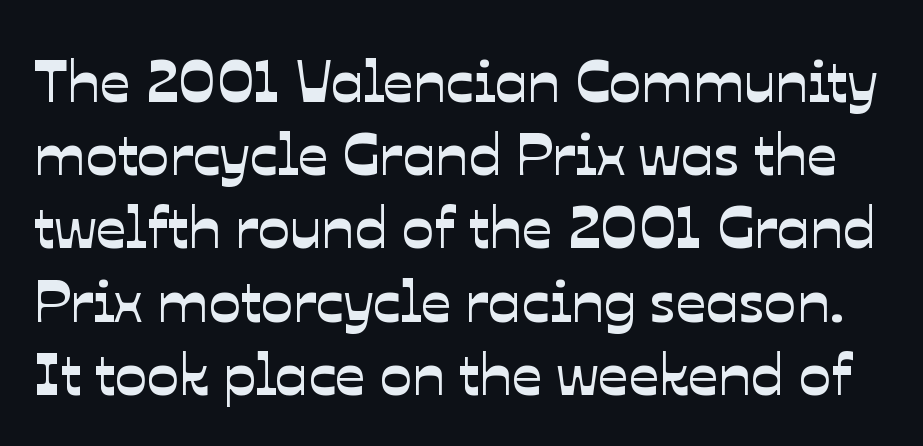
The rendering shows plain stroke endings on the letterforms — a sans-serif design. Looks like regular typesetting: each glyph gets only the width it needs. The face used here is rendered with its standard letterfit. Check under the words: just untouched page.
